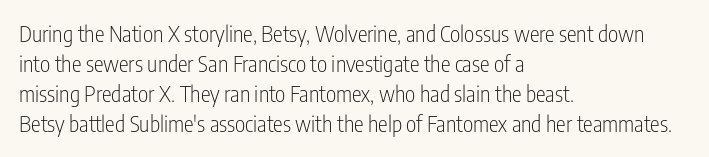
{"italic": "no", "bold": "no", "underline": "no", "align": "left", "line_spacing": "normal", "line_spacing_ratio": 1.37, "letter_spacing": "normal", "letter_spacing_em": 0.0, "glyph_px": 22}
